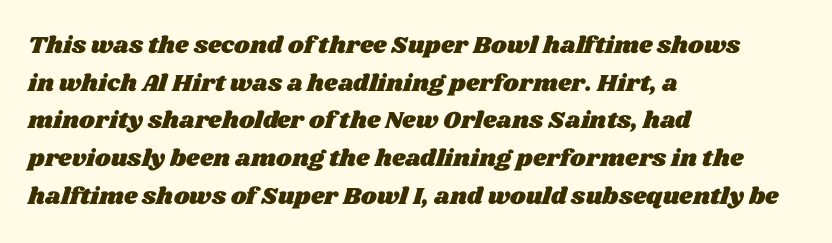
The image shows 24 px text type; set left-aligned, normal line spacing (1.57x), normal letter spacing, not underlined.
